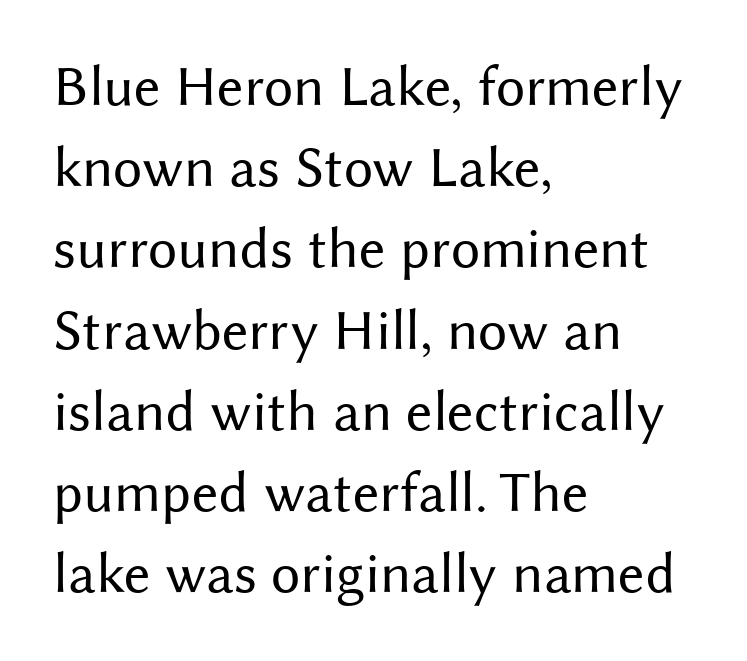
{"serif": "no", "italic": "no", "bold": "no", "weight": "regular", "width": "normal", "stroke_contrast": "medium", "x_height": "medium", "monospaced": "no", "underline": "no", "align": "left", "line_spacing": "normal", "line_spacing_ratio": 1.4, "letter_spacing": "normal", "letter_spacing_em": 0.0, "glyph_px": 58}
